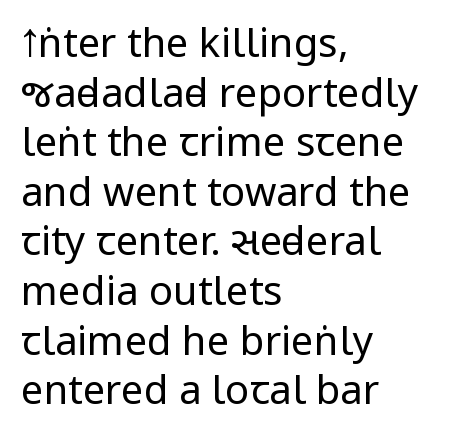
The image shows 40 px regular-weight, condensed sans-serif type, upright; set left-aligned, line spacing 1.24x, normal letter spacing, not underlined; low stroke contrast.
